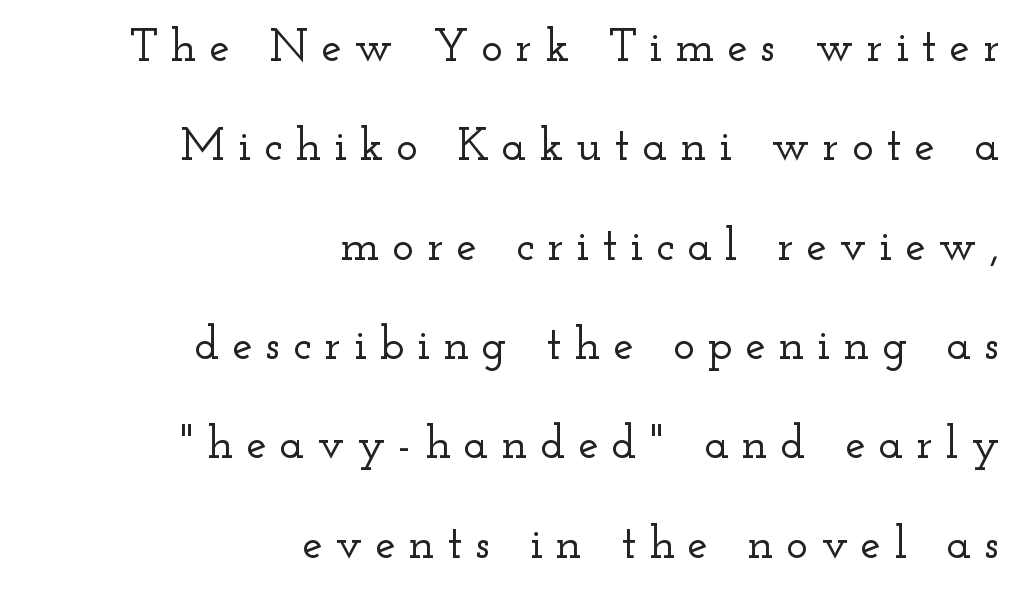
The image shows 46 px wide serif type, upright; set right-aligned, loose line spacing (2.16x), unusually wide letter spacing (+0.28 em), not underlined; low stroke contrast and a small x-height.
